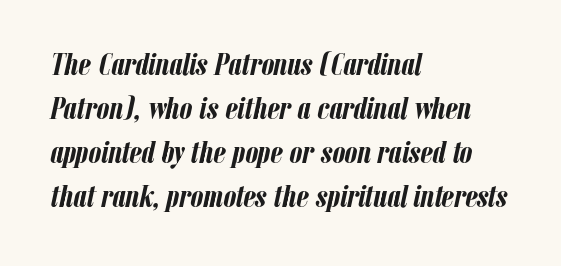
{"italic": "yes", "lean": "right", "slant_degrees": 12, "bold": "yes", "weight": "semibold", "width": "condensed", "stroke_contrast": "low", "x_height": "medium", "monospaced": "no", "underline": "no", "align": "left", "line_spacing": "normal", "line_spacing_ratio": 1.38, "letter_spacing": "normal", "letter_spacing_em": 0.0, "glyph_px": 32}
